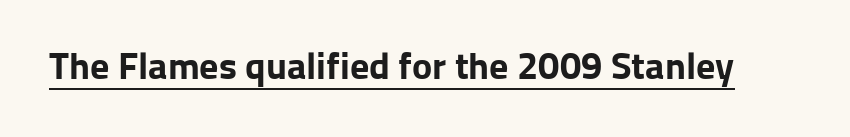
{"serif": "no", "italic": "no", "bold": "yes", "weight": "bold", "width": "normal", "stroke_contrast": "low", "x_height": "medium", "monospaced": "no", "underline": "yes", "letter_spacing": "normal", "letter_spacing_em": 0.0, "glyph_px": 38}
